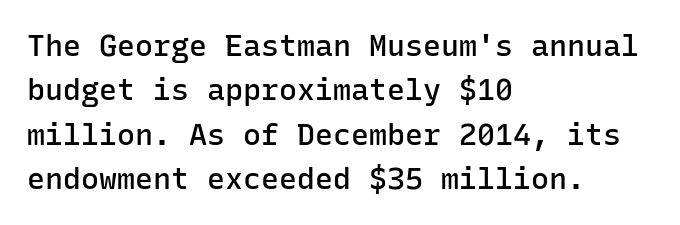
Grotesque or geometric, the face here clearly has no serifs. Honestly, there is no underline to notice here at all. This sample uses plain, unmodified letter spacing. The rendering uses typewriter-style spacing with identical character cells.
